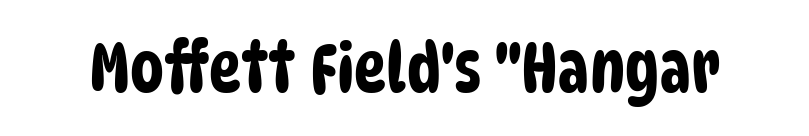
The image shows 68 px condensed sans-serif type; set normal letter spacing, not underlined; low stroke contrast and a large x-height.
